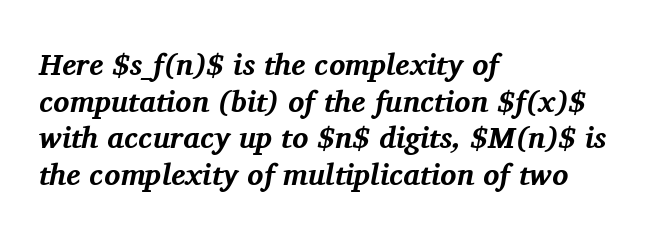
Unlike a clean sans, this face finishes its strokes with serifs. This sample uses plain, unmodified letter spacing. The paragraph has a hard left edge and a soft right edge. Think of a printed novel: that variable character pitch is what you see here. Pretty heavy lettering here — definitely bold. Emphasis-style slanted type is in use.
